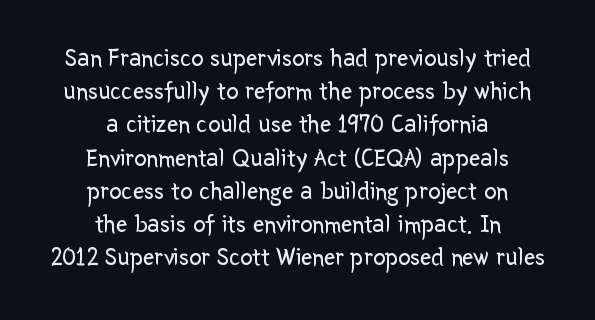
{"italic": "no", "bold": "no", "underline": "no", "align": "center", "line_spacing": "normal", "line_spacing_ratio": 1.33, "letter_spacing": "normal", "letter_spacing_em": 0.0, "glyph_px": 25}
